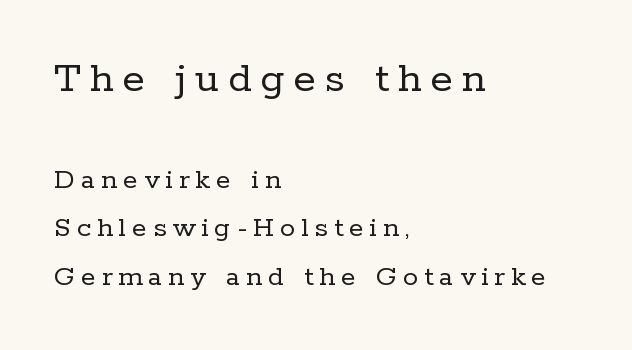
The image shows 45 px regular-weight serif type, upright; set left-aligned, normal line spacing (1.62x), unusually wide letter spacing (+0.2 em), not underlined; the first (top) block is 1.5x larger; low stroke contrast and a medium x-height.
